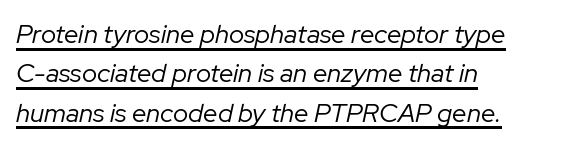
{"italic": "yes", "lean": "right", "slant_degrees": 12, "bold": "no", "underline": "yes", "align": "left", "line_spacing": "normal", "line_spacing_ratio": 1.51, "letter_spacing": "normal", "letter_spacing_em": 0.0, "glyph_px": 26}
